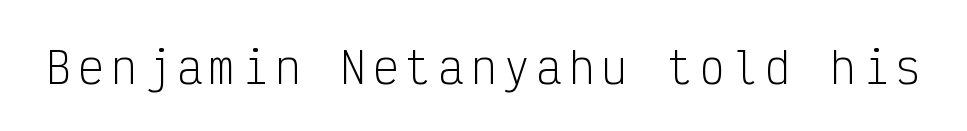
Anything drawn beneath the words? Only blank space. These lines are composed in type without serifs. These lines are rendered in a fixed-pitch font. The characters are drawn with everyday or finer stroke widths. It's the straight-up-and-down kind of type.
